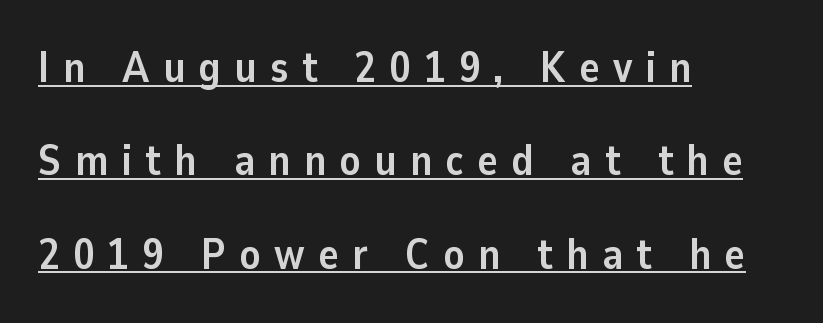
The image shows 43 px semibold sans-serif type, upright; set left-aligned, loose line spacing (2.17x), unusually wide letter spacing (+0.31 em), underlined; low stroke contrast and a medium x-height.
